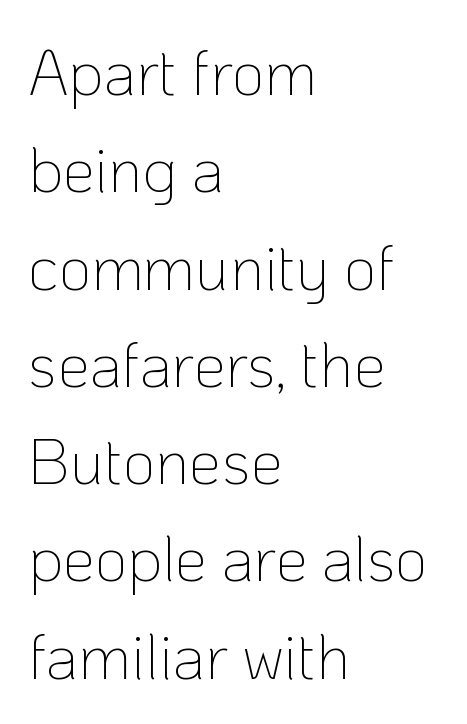
A quiet, ordinary-to-light weight characterises the typeface. A typesetter would mark this as roman, not italic. The vertical gap from one line to the next is medium. A typesetter would label this face a sans.
